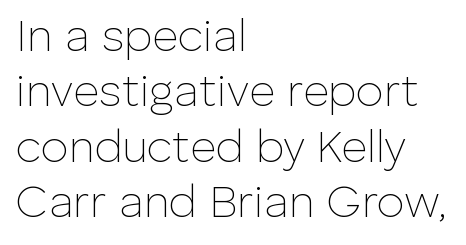
Check under the words: just untouched page. Is the stroke heavy? The answer is a plain regular-or-lighter. Proportional: the letters do not fall into vertical columns. Tracking value appears to be zero — textbook default spacing. The rendering anchors every line to the left-hand side. The text was rendered using a sans face with plain stroke endings.
